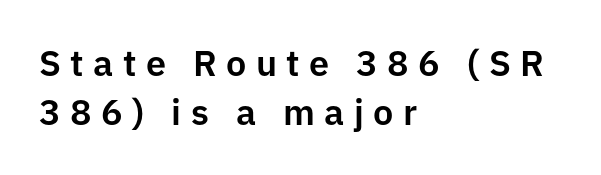
Q: Is the text italic (slanted)? A: No, it is upright.
Q: Is the typeface a serif or a sans-serif typeface? A: Sans-serif.
Q: Is the text underlined? A: No.
Q: How is the paragraph aligned? A: Left-aligned.
Q: Is the spacing between letters normal or unusually wide? A: Unusually wide.
Q: Is the spacing between lines tight, normal or loose? A: Normal.
Q: Width (condensed, normal, or wide)? A: Normal.
Q: Stroke contrast? A: Low.
Q: x-height? A: Medium.
Q: Monospaced? A: No.
